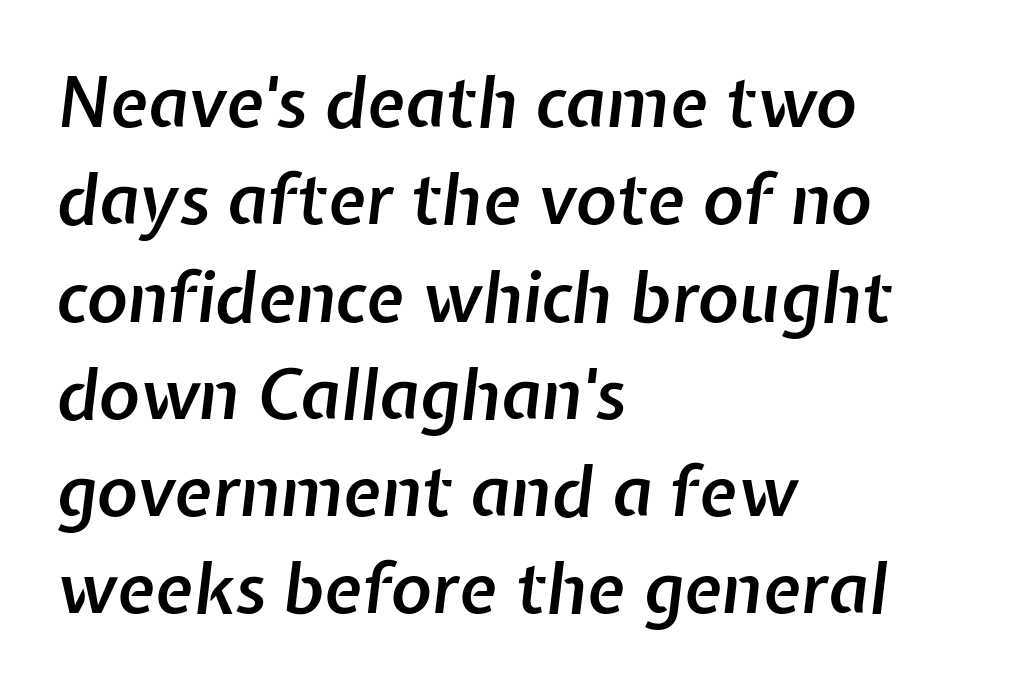
As a designer I'd log this as weight 600, semibold. Is the letter spacing exaggerated? No — it looks like the ordinary default. Notice how the passage keeps a crisp vertical edge on the left only. Note the varied advance widths — an 'i' is clearly narrower than an 'm'.
